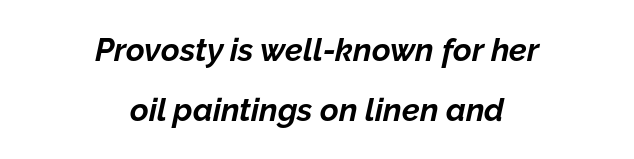
The image shows 32 px bold type, italic (leaning right); set centered, line spacing 1.87x, normal letter spacing, not underlined; low stroke contrast and a medium x-height.
